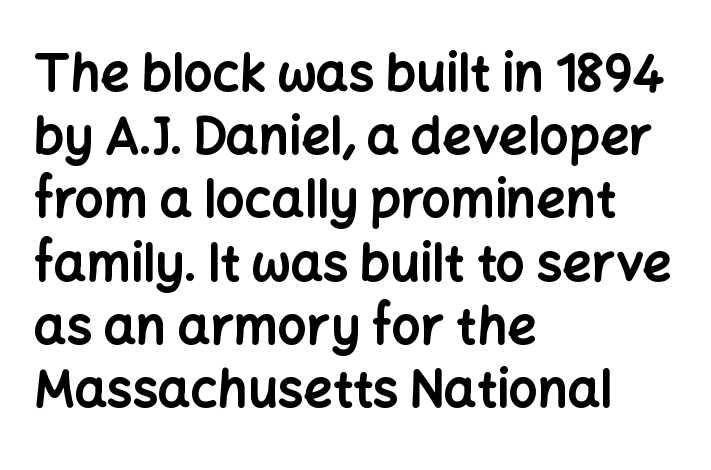
These lines stack with their left ends in a neat column. A typesetter would mark this as roman, not italic. I'd call this a sans setting — the letters go barefoot. Pretty heavy lettering here — definitely bold.
